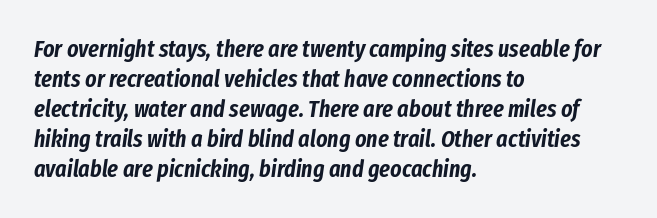
Which margin do the lines hug? The left one — the right edge is uneven. Nobody drew a line under any word here. Horizontal bands of white between lines are of average thickness. Nobody touched the tracking dial on this one. A typesetter would mark this as italic.
